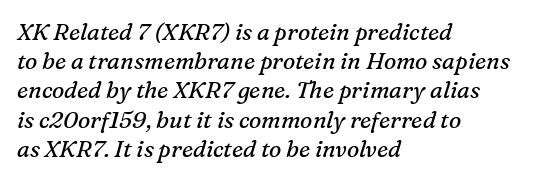
The lines in this sample share a left origin and differ only in where they stop. Quick note: interline space is typical. The space beneath each line is pristine and unruled. This sample uses plain, unmodified letter spacing. Designer's note — italics engaged.
